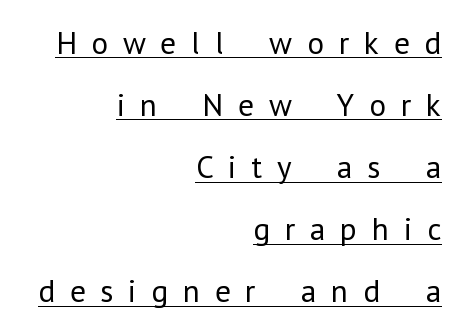
Is the letter spacing exaggerated? Yes — the characters are pushed far apart. Typeset ragged left — the right edge is the straight one. This sample uses a sans-serif face. No chunkiness to these letters — they're not bold.
